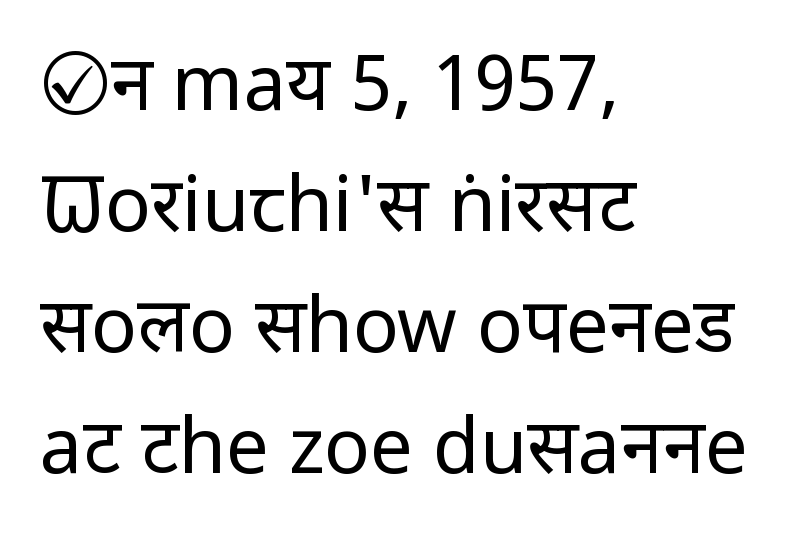
{"serif": "no", "italic": "no", "bold": "no", "weight": "regular", "width": "condensed", "stroke_contrast": "low", "x_height": "large", "monospaced": "no", "underline": "no", "align": "left", "line_spacing": "normal", "line_spacing_ratio": 1.59, "letter_spacing": "normal", "letter_spacing_em": 0.0, "glyph_px": 76}
